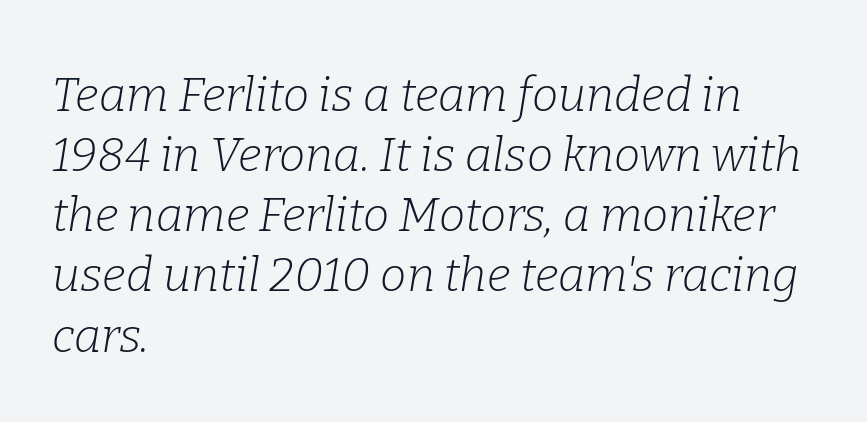
The image shows 47 px light serif type, italic (leaning right); set left-aligned, normal line spacing (1.28x), normal letter spacing, not underlined; low stroke contrast and a medium x-height.
